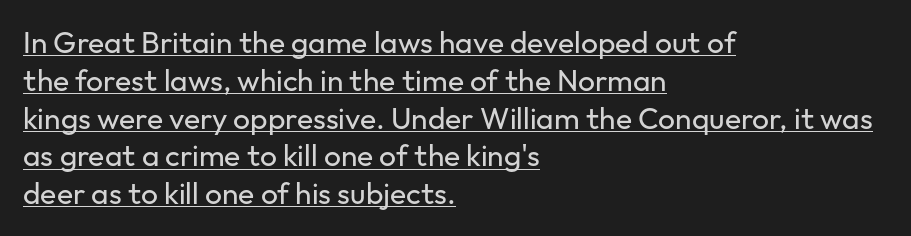
{"serif": "no", "italic": "no", "bold": "no", "weight": "regular", "width": "normal", "stroke_contrast": "low", "x_height": "medium", "monospaced": "no", "underline": "yes", "align": "left", "line_spacing": "normal", "line_spacing_ratio": 1.26, "letter_spacing": "normal", "letter_spacing_em": 0.0, "glyph_px": 30}
